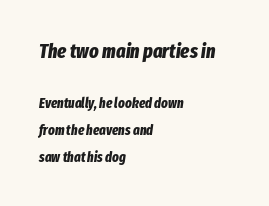
One-word summary of the alignment: left. The rendering uses a large line-height, opening up the rows. These two chunks differ in scale, with the top chunk taking the larger measure. Thick stems and heavy bowls — unmistakably bold.
